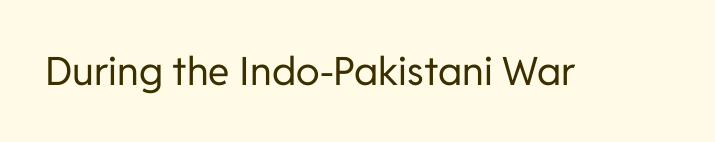
{"serif": "no", "italic": "no", "bold": "no", "weight": "regular", "width": "normal", "stroke_contrast": "low", "x_height": "medium", "monospaced": "no", "underline": "no", "letter_spacing": "normal", "letter_spacing_em": 0.0, "glyph_px": 39}
